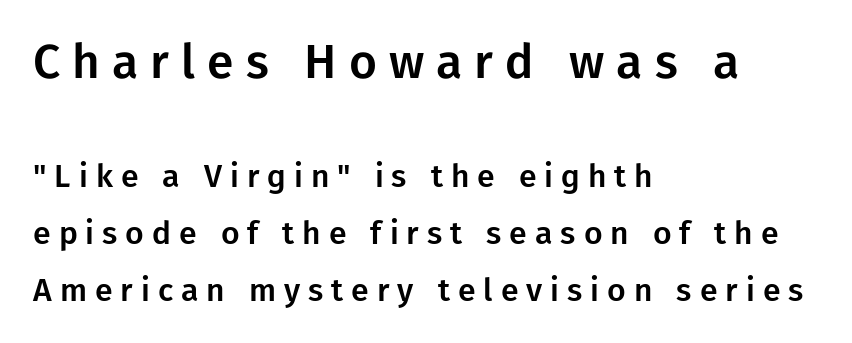
The image shows 48 px sans-serif type, upright; set left-aligned, line spacing 1.78x, unusually wide letter spacing (+0.25 em), not underlined; the first (top) block is 1.5x larger; low stroke contrast and a medium x-height.
